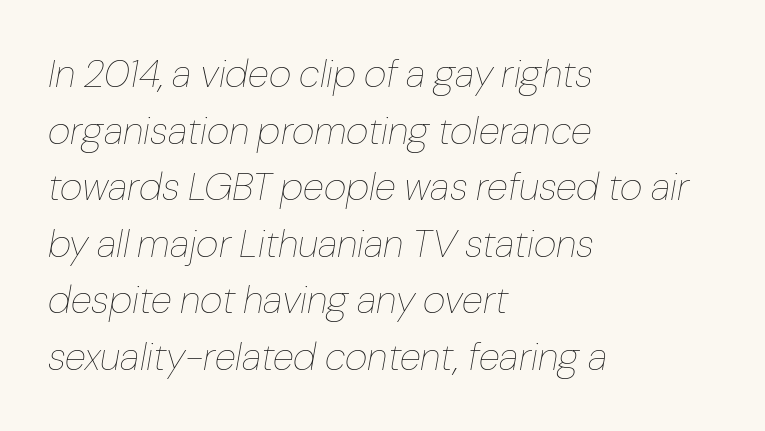
{"italic": "yes", "lean": "right", "slant_degrees": 10, "bold": "no", "weight": "thin", "width": "normal", "stroke_contrast": "low", "x_height": "medium", "monospaced": "no", "underline": "no", "align": "left", "line_spacing": "normal", "line_spacing_ratio": 1.45, "letter_spacing": "normal", "letter_spacing_em": 0.0, "glyph_px": 39}
